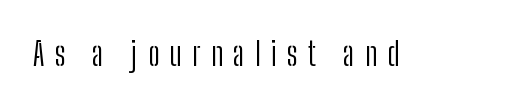
Q: Is the text bold? A: No.
Q: Is the text italic (slanted)? A: No, it is upright.
Q: Is the typeface a serif or a sans-serif typeface? A: Sans-serif.
Q: Is the text underlined? A: No.
Q: Is the spacing between letters normal or unusually wide? A: Unusually wide.
Q: Width (condensed, normal, or wide)? A: Condensed.
Q: Stroke contrast? A: Low.
Q: x-height? A: Medium.
Q: Monospaced? A: No.
